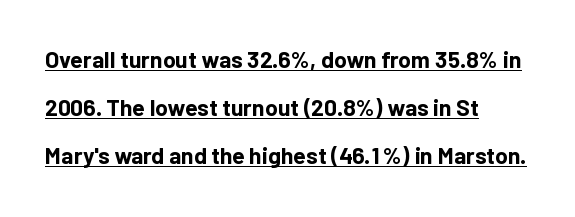
Q: Is the text bold? A: Yes.
Q: Is the text italic (slanted)? A: No, it is upright.
Q: Is the text underlined? A: Yes.
Q: How is the paragraph aligned? A: Left-aligned.
Q: Is the spacing between letters normal or unusually wide? A: Normal.
Q: Is the spacing between lines tight, normal or loose? A: Loose.
